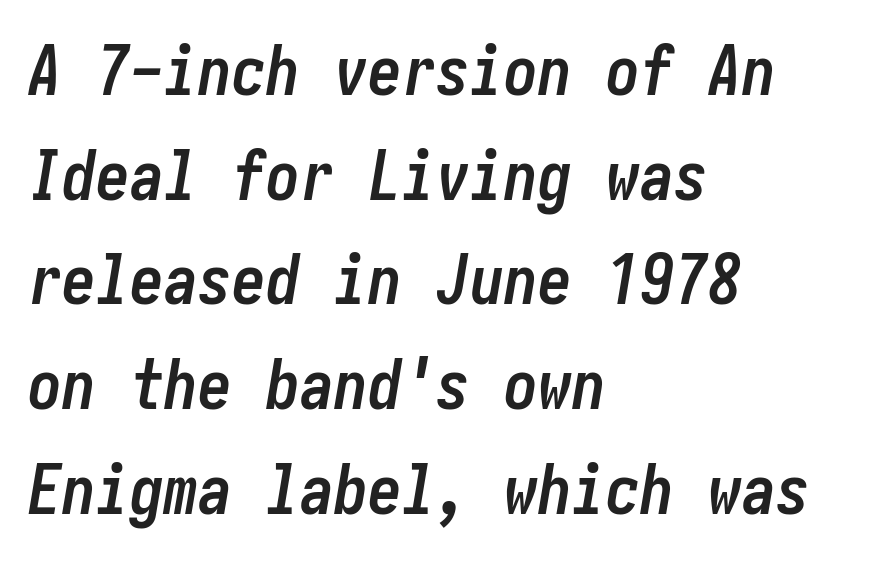
The image shows 68 px semibold, condensed type, italic (leaning right); set left-aligned, normal line spacing (1.54x), normal letter spacing, not underlined; low stroke contrast and a medium x-height.
